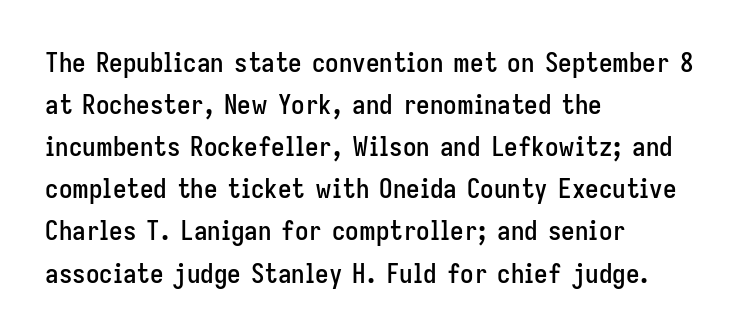
Quick note: underline off. The typesetter chose a ragged-right arrangement here. Posture: straight, roman, zero tilt. Leading: standard. Words appear dense and cohesive because spacing is normal.
